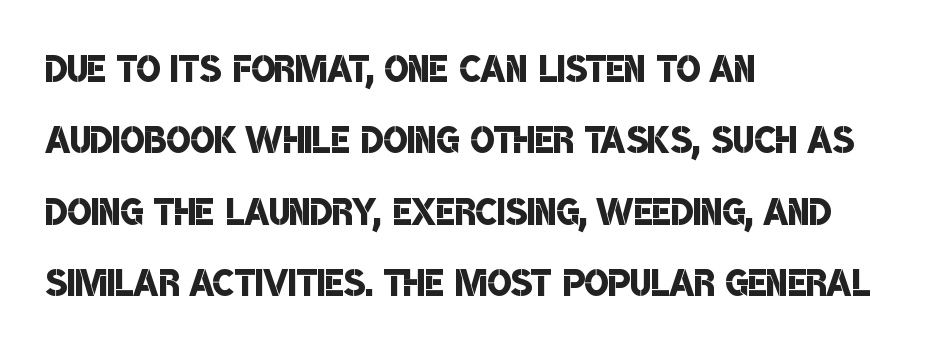
{"serif": "no", "bold": "semi", "weight": "semibold", "width": "condensed", "stroke_contrast": "low", "x_height": "large", "monospaced": "no", "underline": "no", "align": "left", "line_spacing": "normal", "line_spacing_ratio": 1.43, "letter_spacing": "normal", "letter_spacing_em": 0.0, "glyph_px": 50}
